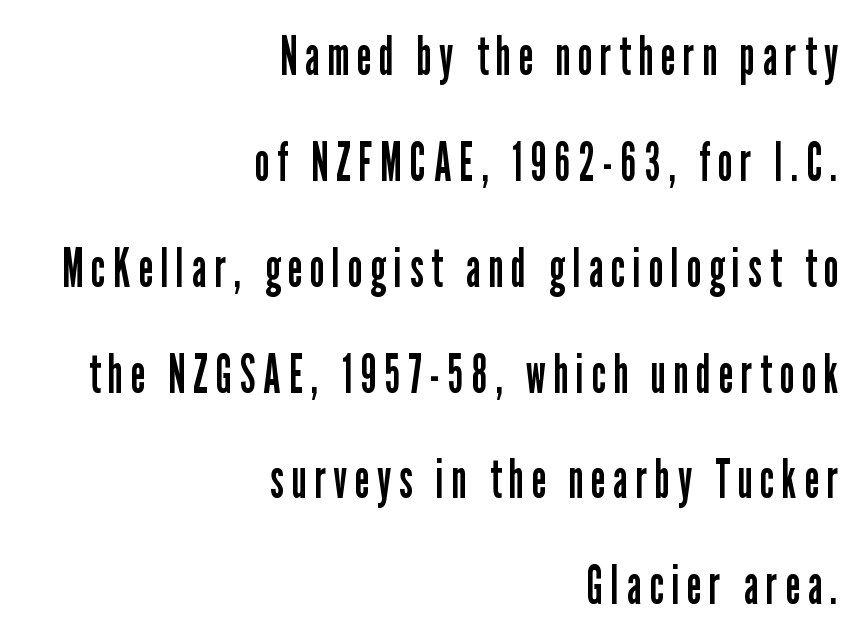
Q: Is the text bold? A: No.
Q: Is the text italic (slanted)? A: No, it is upright.
Q: Is the typeface a serif or a sans-serif typeface? A: Sans-serif.
Q: Is the text underlined? A: No.
Q: How is the paragraph aligned? A: Right-aligned.
Q: Is the spacing between lines tight, normal or loose? A: Loose.
Q: Width (condensed, normal, or wide)? A: Condensed.
Q: Stroke contrast? A: Low.
Q: x-height? A: Medium.
Q: Monospaced? A: No.
